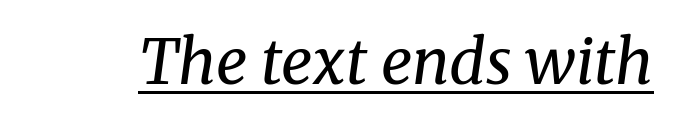
{"serif": "yes", "italic": "yes", "lean": "right", "slant_degrees": 8, "bold": "no", "weight": "regular", "width": "normal", "stroke_contrast": "medium", "x_height": "medium", "monospaced": "no", "underline": "yes", "letter_spacing": "normal", "letter_spacing_em": 0.0, "glyph_px": 62}
